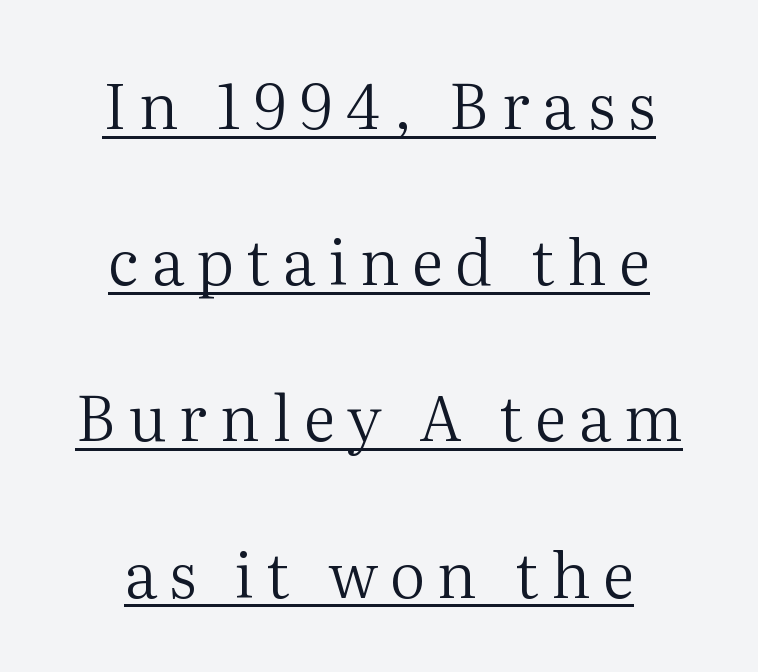
{"serif": "yes", "italic": "no", "bold": "no", "weight": "regular", "width": "normal", "stroke_contrast": "medium", "x_height": "medium", "monospaced": "no", "underline": "yes", "align": "center", "line_spacing": "loose", "line_spacing_ratio": 2.48, "letter_spacing": "wide", "letter_spacing_em": 0.2, "glyph_px": 63}
